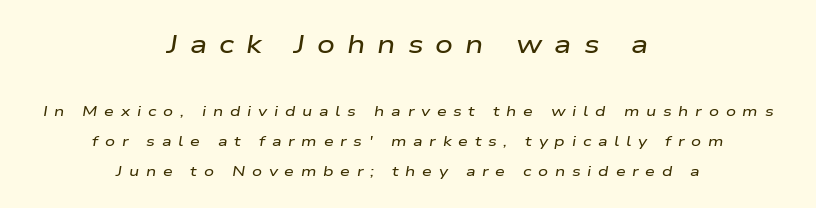
The image shows 25 px text type, italic (leaning right); set centered, loose line spacing (2.15x), unusually wide letter spacing (+0.48 em), not underlined; the first (top) block is 1.79x larger.
